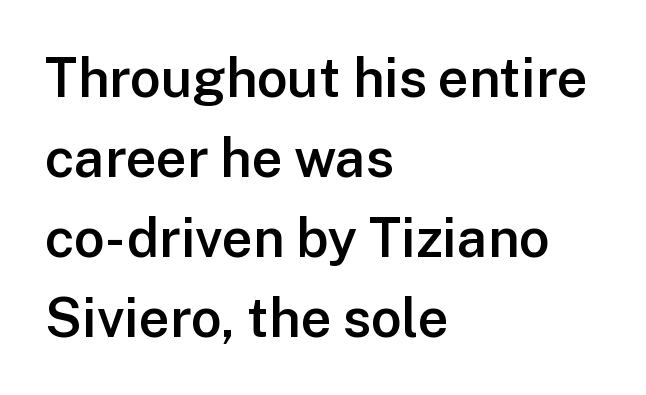
{"serif": "no", "italic": "no", "bold": "semi", "weight": "semibold", "width": "normal", "stroke_contrast": "low", "x_height": "medium", "monospaced": "no", "underline": "no", "align": "left", "line_spacing": "normal", "line_spacing_ratio": 1.48, "letter_spacing": "normal", "letter_spacing_em": 0.0, "glyph_px": 54}
